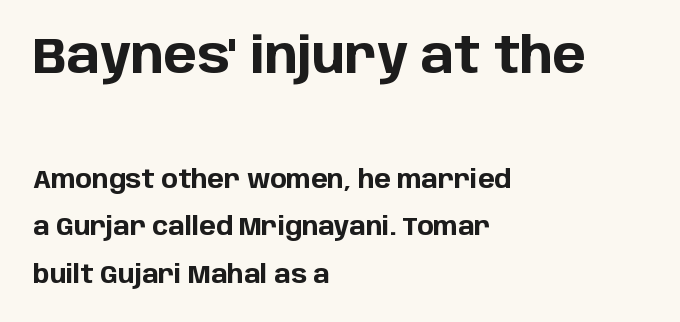
Q: Is the text bold? A: Yes.
Q: Is the text italic (slanted)? A: No, it is upright.
Q: Is the typeface a serif or a sans-serif typeface? A: Sans-serif.
Q: Is the text underlined? A: No.
Q: How is the paragraph aligned? A: Left-aligned.
Q: Is the spacing between letters normal or unusually wide? A: Normal.
Q: Is the spacing between lines tight, normal or loose? A: Loose.
Q: Which block of text is set in a larger size, the first (top) or the second (bottom)? A: The first (top) one.
Q: Width (condensed, normal, or wide)? A: Normal.
Q: Stroke contrast? A: Low.
Q: x-height? A: Large.
Q: Monospaced? A: No.
